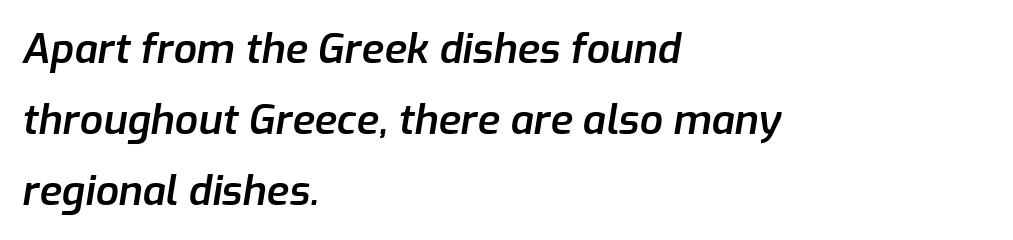
{"italic": "yes", "lean": "right", "slant_degrees": 9, "bold": "semi", "weight": "semibold", "width": "normal", "stroke_contrast": "low", "x_height": "medium", "monospaced": "no", "underline": "no", "align": "left", "line_spacing_ratio": 1.73, "letter_spacing": "normal", "letter_spacing_em": 0.0, "glyph_px": 41}
